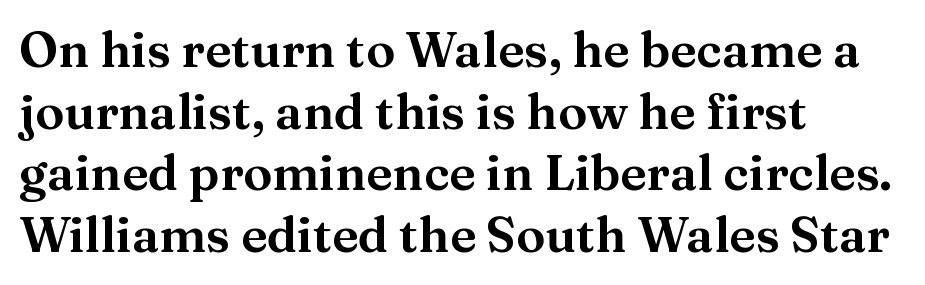
There is no visible air inserted between adjacent glyphs. Ordinary non-slanted type is in use. Old-style or modern, the face here clearly has serifs. A typesetter would call this proportional, since set widths differ per character. These lines are set flush left with a ragged right edge.
